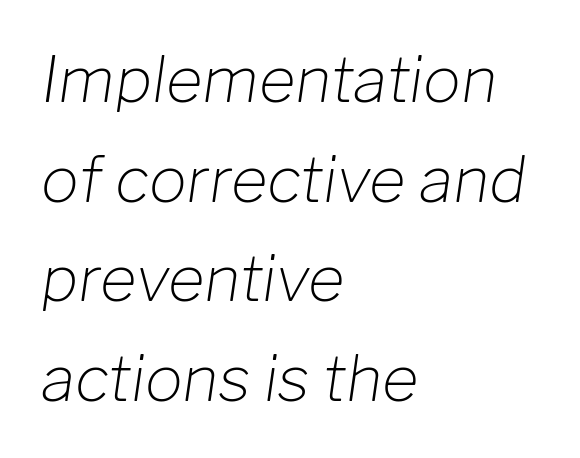
{"italic": "yes", "lean": "right", "slant_degrees": 8, "bold": "no", "weight": "light", "width": "normal", "stroke_contrast": "low", "x_height": "medium", "monospaced": "no", "underline": "no", "align": "left", "line_spacing": "normal", "line_spacing_ratio": 1.58, "letter_spacing": "normal", "letter_spacing_em": 0.0, "glyph_px": 63}
